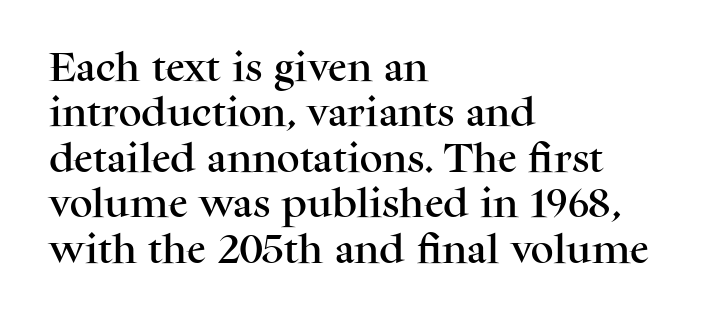
{"serif": "yes", "italic": "no", "width": "normal", "stroke_contrast": "medium", "x_height": "medium", "monospaced": "no", "underline": "no", "align": "left", "line_spacing": "normal", "line_spacing_ratio": 1.42, "letter_spacing": "normal", "letter_spacing_em": 0.0, "glyph_px": 32}
